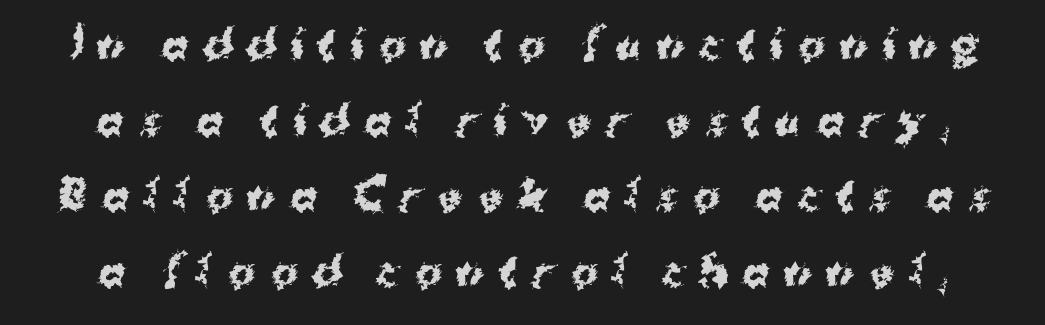
Q: Is the text bold? A: Yes.
Q: Is the text italic (slanted)? A: Yes.
Q: Is the typeface a serif or a sans-serif typeface? A: Sans-serif.
Q: Is the text underlined? A: No.
Q: Is the spacing between letters normal or unusually wide? A: Unusually wide.
Q: Width (condensed, normal, or wide)? A: Normal.
Q: Stroke contrast? A: Medium.
Q: x-height? A: Medium.
Q: Monospaced? A: No.
